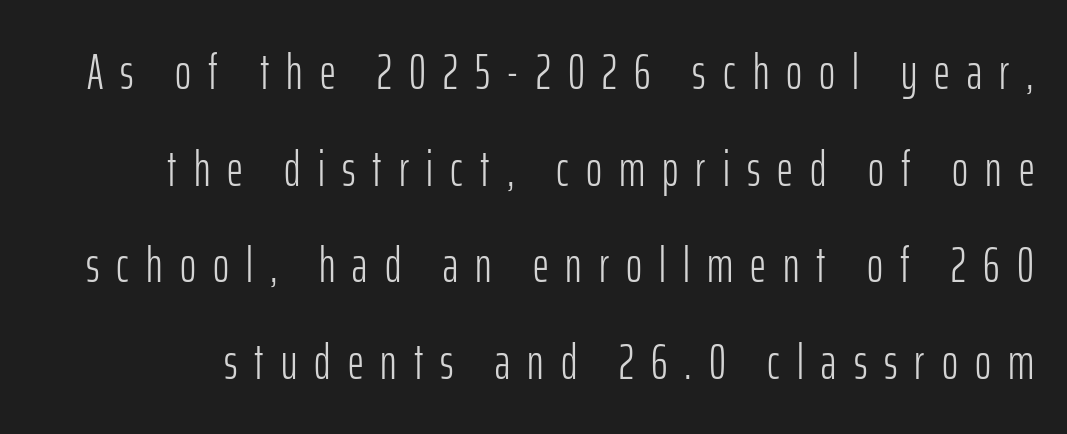
The image shows 49 px light, condensed sans-serif type, upright; set loose line spacing (1.97x), unusually wide letter spacing (+0.35 em), not underlined; low stroke contrast and a medium x-height.
